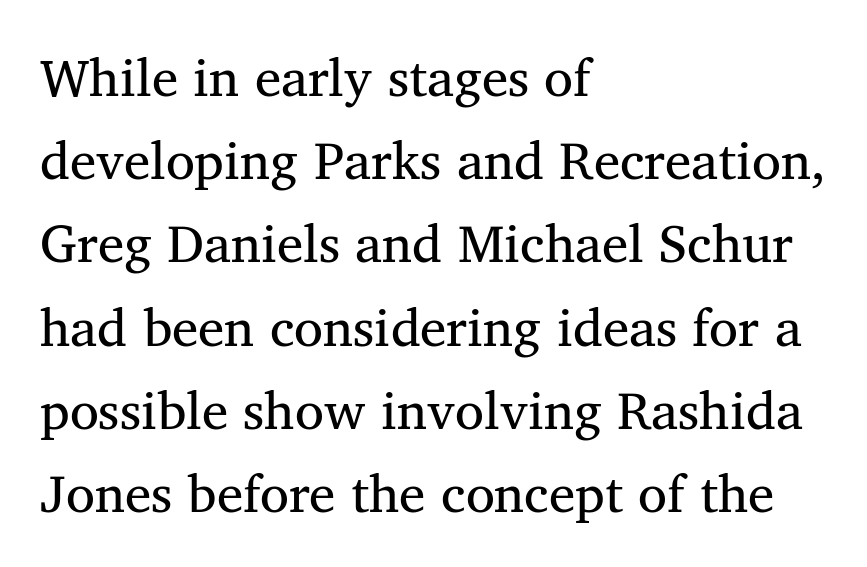
The image shows 53 px regular-weight serif type, upright; set left-aligned, normal line spacing (1.57x), normal letter spacing, not underlined; medium stroke contrast and a medium x-height.
